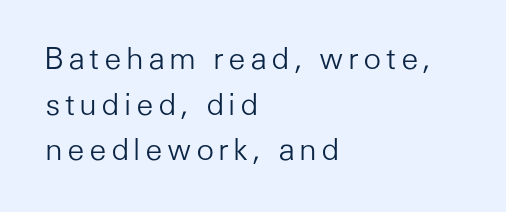
The image shows 30 px light sans-serif type, upright; set left-aligned, normal line spacing (1.52x), not underlined; low stroke contrast and a medium x-height.
